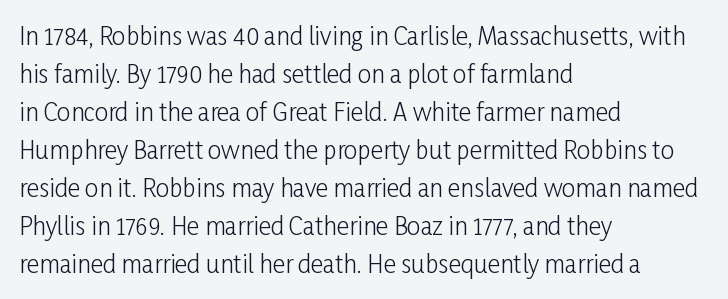
The image shows 24 px text type, upright; set left-aligned, normal line spacing (1.58x), normal letter spacing, not underlined.
